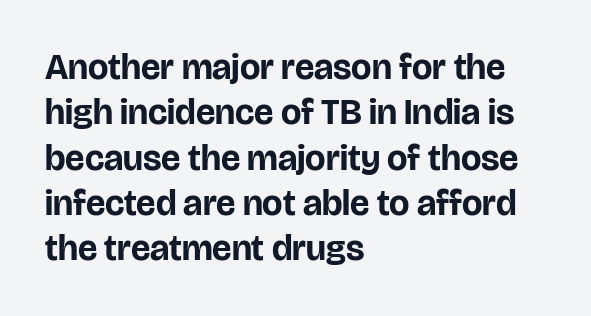
{"serif": "no", "italic": "no", "bold": "yes", "weight": "bold", "width": "normal", "stroke_contrast": "low", "x_height": "large", "monospaced": "no", "underline": "no", "align": "left", "line_spacing": "normal", "line_spacing_ratio": 1.26, "letter_spacing": "normal", "letter_spacing_em": 0.0, "glyph_px": 36}
